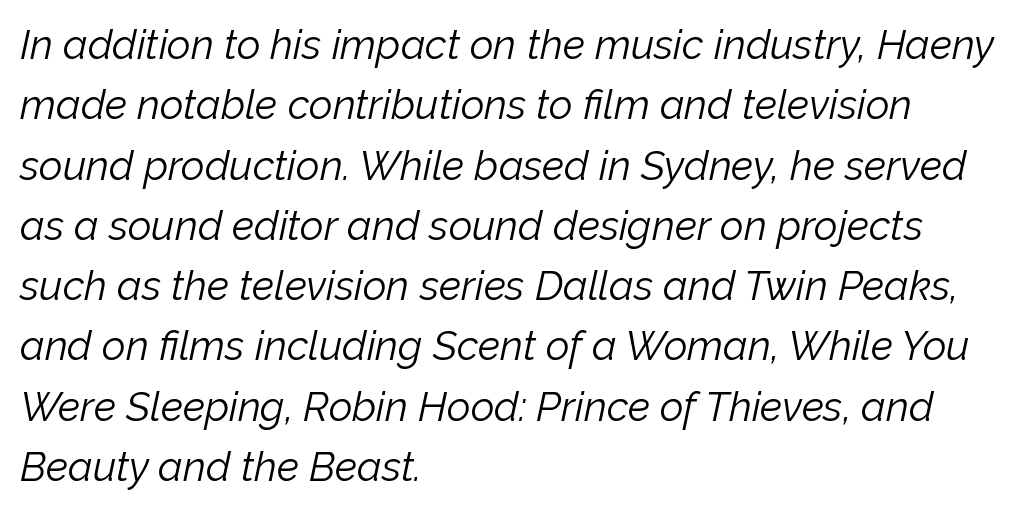
Q: Is the text bold? A: No.
Q: Is the text italic (slanted)? A: Yes, it leans right by about 12 degrees.
Q: Is the text underlined? A: No.
Q: How is the paragraph aligned? A: Left-aligned.
Q: Is the spacing between letters normal or unusually wide? A: Normal.
Q: Is the spacing between lines tight, normal or loose? A: Normal.
Q: Width (condensed, normal, or wide)? A: Normal.
Q: Stroke contrast? A: Low.
Q: x-height? A: Medium.
Q: Monospaced? A: No.
